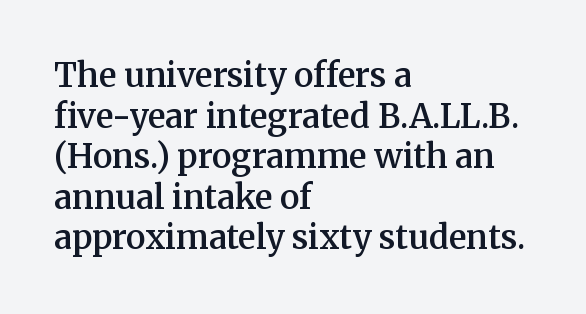
{"serif": "yes", "italic": "no", "bold": "semi", "weight": "semibold", "width": "normal", "stroke_contrast": "medium", "x_height": "medium", "monospaced": "no", "underline": "no", "align": "left", "line_spacing_ratio": 1.23, "letter_spacing": "normal", "letter_spacing_em": 0.0, "glyph_px": 33}
